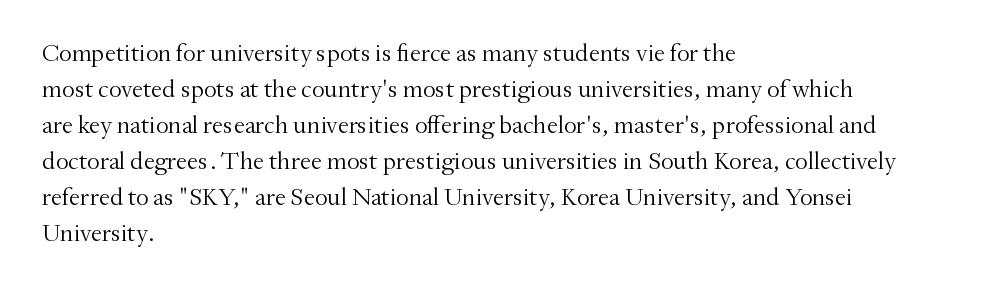
The image shows 25 px text type, upright; set left-aligned, normal line spacing (1.44x), normal letter spacing, not underlined.
